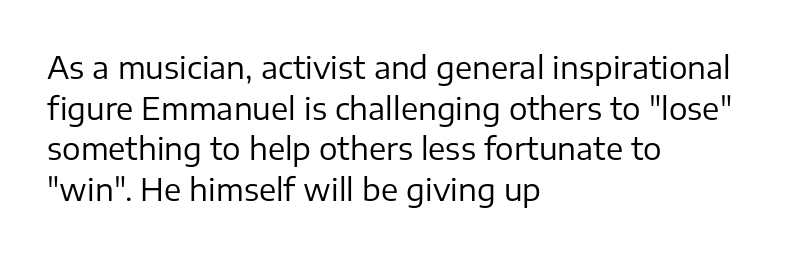
Words float on clear page, feet unadorned. Quick note: interline space is typical. The rendering uses natural spacing where letterforms have individual widths. The typesetter chose a ragged-right arrangement here. Ink coverage per letter is moderate at most. Nothing unusual about the tracking: characters are spaced as the font intends.
